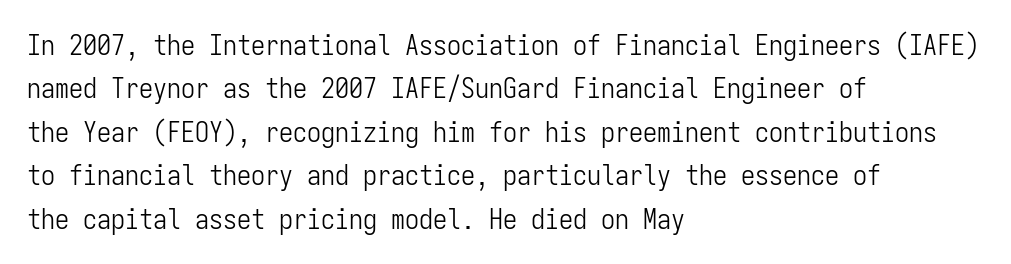
No heavy texture on the line: the type isn't bold. The typeface chosen for these lines omits serifs. Caption: standard tracking, unaltered. You could count columns in this text — the font is strictly monospaced. Summary of vertical rhythm: regular, with standard interline spacing. The passage is arranged the way most books set body copy — flush left.
